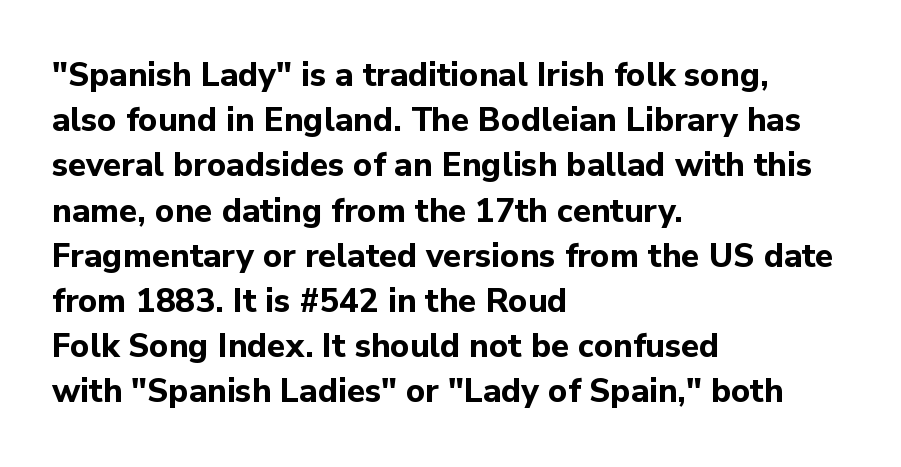
{"serif": "no", "italic": "no", "bold": "yes", "weight": "bold", "width": "normal", "stroke_contrast": "low", "x_height": "medium", "monospaced": "no", "underline": "no", "align": "left", "line_spacing": "normal", "line_spacing_ratio": 1.37, "letter_spacing": "normal", "letter_spacing_em": 0.0, "glyph_px": 33}
